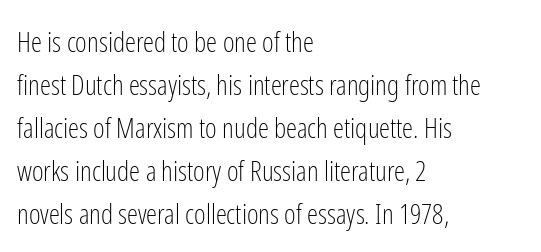
The image shows 28 px light, condensed sans-serif type, upright; set left-aligned, normal line spacing (1.54x), normal letter spacing, not underlined; low stroke contrast and a medium x-height.
